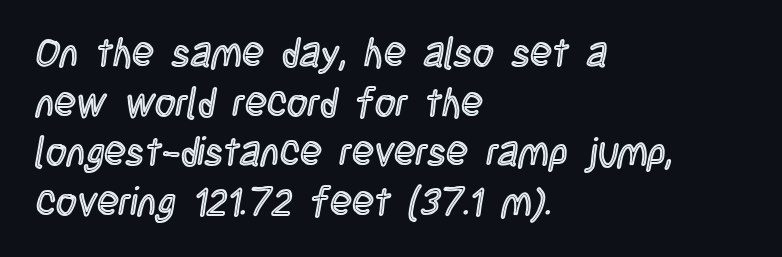
Q: Is the text italic (slanted)? A: Yes.
Q: Is the text underlined? A: No.
Q: How is the paragraph aligned? A: Left-aligned.
Q: Is the spacing between letters normal or unusually wide? A: Normal.
Q: Width (condensed, normal, or wide)? A: Condensed.
Q: x-height? A: Large.
Q: Monospaced? A: No.
